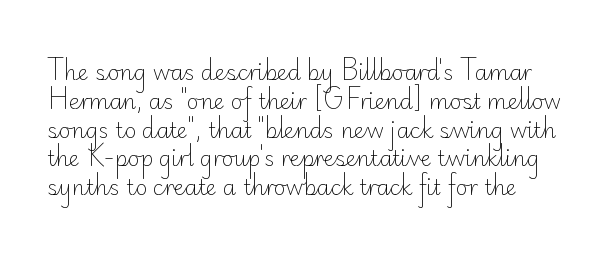
The image shows 21 px text type, upright; set normal line spacing (1.37x), normal letter spacing, not underlined.
